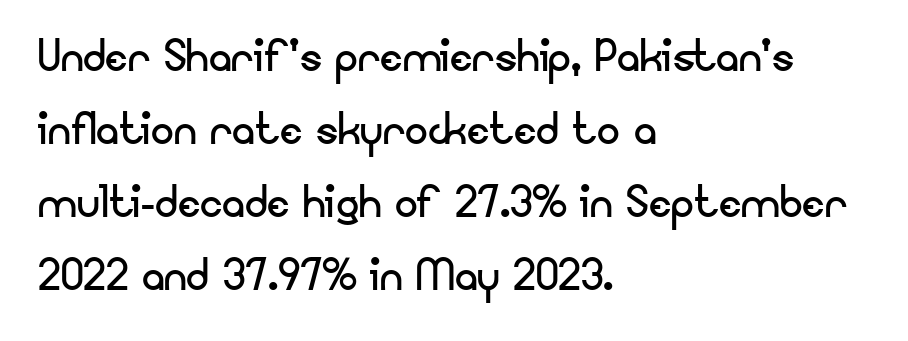
Q: Is the text bold? A: No.
Q: Is the text italic (slanted)? A: No, it is upright.
Q: Is the typeface a serif or a sans-serif typeface? A: Sans-serif.
Q: Is the text underlined? A: No.
Q: How is the paragraph aligned? A: Left-aligned.
Q: Is the spacing between letters normal or unusually wide? A: Normal.
Q: Is the spacing between lines tight, normal or loose? A: Normal.
Q: Width (condensed, normal, or wide)? A: Normal.
Q: Stroke contrast? A: Low.
Q: x-height? A: Small.
Q: Monospaced? A: No.
